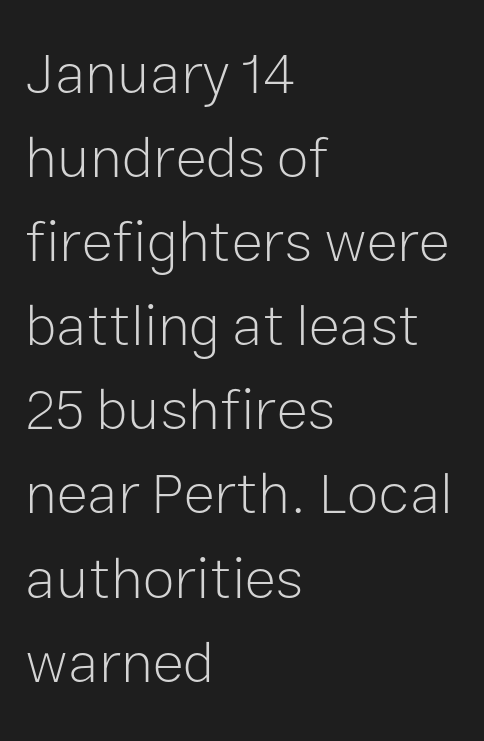
Q: Is the text bold? A: No.
Q: Is the text italic (slanted)? A: No, it is upright.
Q: Is the typeface a serif or a sans-serif typeface? A: Sans-serif.
Q: Is the text underlined? A: No.
Q: How is the paragraph aligned? A: Left-aligned.
Q: Is the spacing between letters normal or unusually wide? A: Normal.
Q: Is the spacing between lines tight, normal or loose? A: Normal.
Q: Width (condensed, normal, or wide)? A: Normal.
Q: Stroke contrast? A: Low.
Q: x-height? A: Medium.
Q: Monospaced? A: No.
